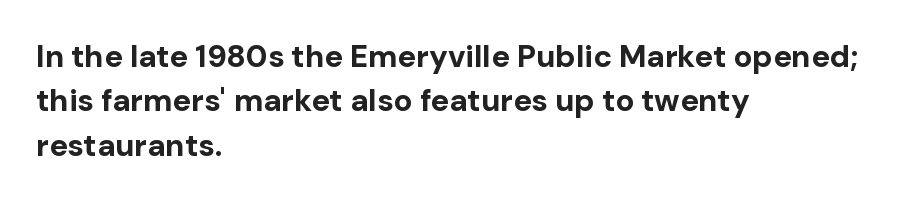
The image shows 31 px bold sans-serif type, upright; set left-aligned, normal line spacing (1.43x), normal letter spacing, not underlined; low stroke contrast and a medium x-height.
